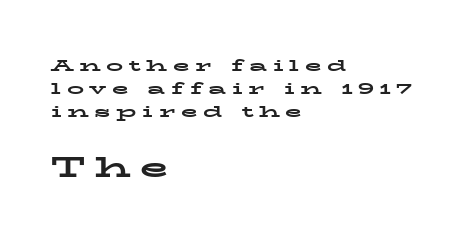
Q: Is the text bold? A: Yes.
Q: Is the text italic (slanted)? A: No, it is upright.
Q: Is the typeface a serif or a sans-serif typeface? A: Serif.
Q: Is the text underlined? A: No.
Q: How is the paragraph aligned? A: Left-aligned.
Q: Is the spacing between letters normal or unusually wide? A: Unusually wide.
Q: Is the spacing between lines tight, normal or loose? A: Normal.
Q: Which block of text is set in a larger size, the first (top) or the second (bottom)? A: The second (bottom) one.
Q: Width (condensed, normal, or wide)? A: Wide.
Q: Stroke contrast? A: Low.
Q: x-height? A: Medium.
Q: Monospaced? A: No.
